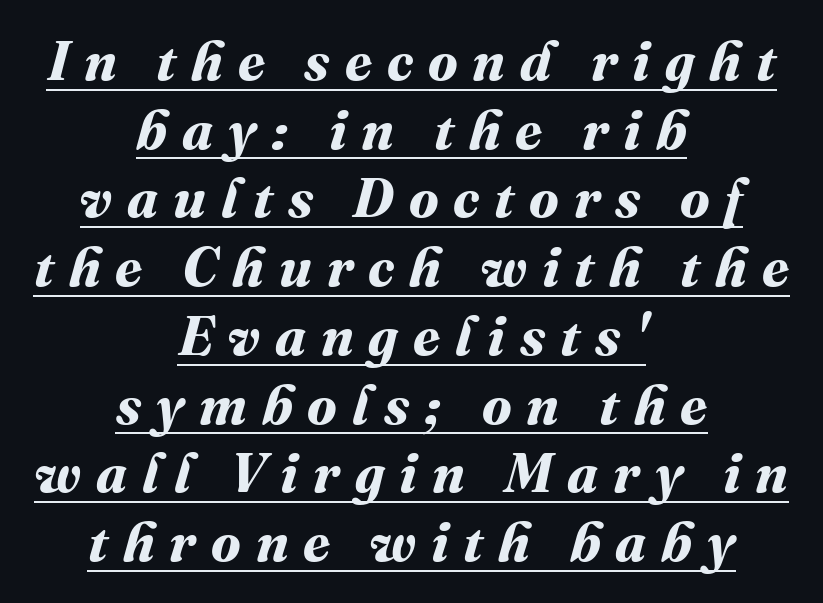
Rows of type keep a routine distance in the vertical direction. On the weight axis this lands at bold, roughly 700. Spacing verdict: proportional, widths tailored to each character. Somebody hit Ctrl+U on this one — the words are underlined. Caption: expanded tracking, letters set apart.
